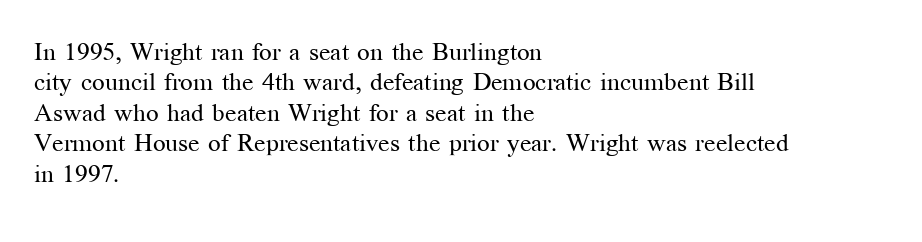
Q: Is the text bold? A: No.
Q: Is the text italic (slanted)? A: No, it is upright.
Q: Is the text underlined? A: No.
Q: How is the paragraph aligned? A: Left-aligned.
Q: Is the spacing between letters normal or unusually wide? A: Normal.
